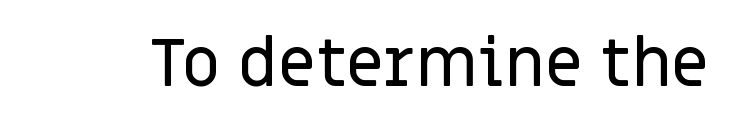
{"serif": "no", "italic": "no", "width": "normal", "stroke_contrast": "low", "x_height": "large", "monospaced": "no", "underline": "no", "letter_spacing": "normal", "letter_spacing_em": 0.0, "glyph_px": 67}
